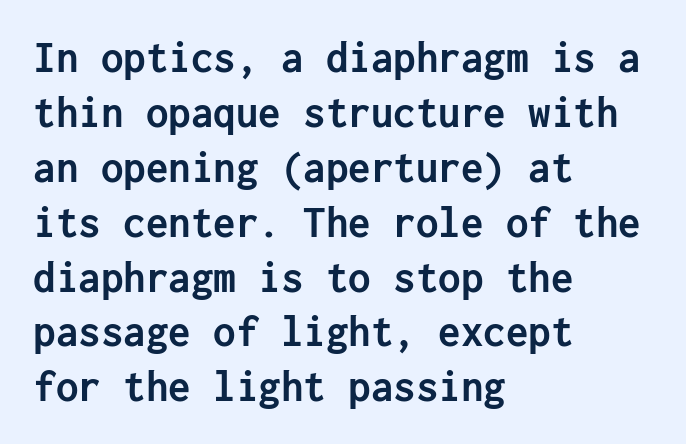
{"serif": "no", "italic": "no", "bold": "yes", "weight": "semibold", "width": "normal", "stroke_contrast": "low", "x_height": "medium", "underline": "no", "align": "left", "line_spacing_ratio": 1.22, "letter_spacing": "normal", "letter_spacing_em": 0.0, "glyph_px": 45}
